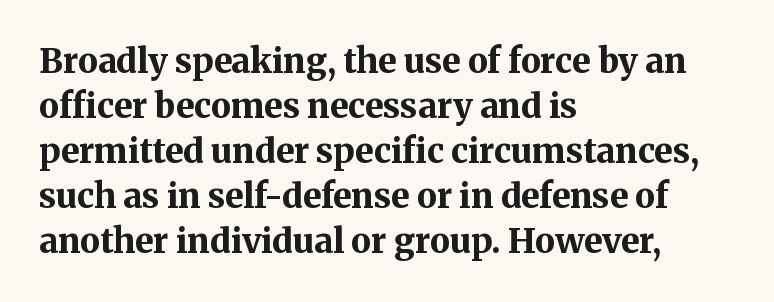
The letters stand upright; this is a roman face. The rendering uses a moderate line-height, typical for paragraphs. The characters display serif detailing at their extremities. Looks like regular typesetting: each glyph gets only the width it needs. A full-strength bold gives these letters their thick strokes. The strip under each line holds only bare page.
